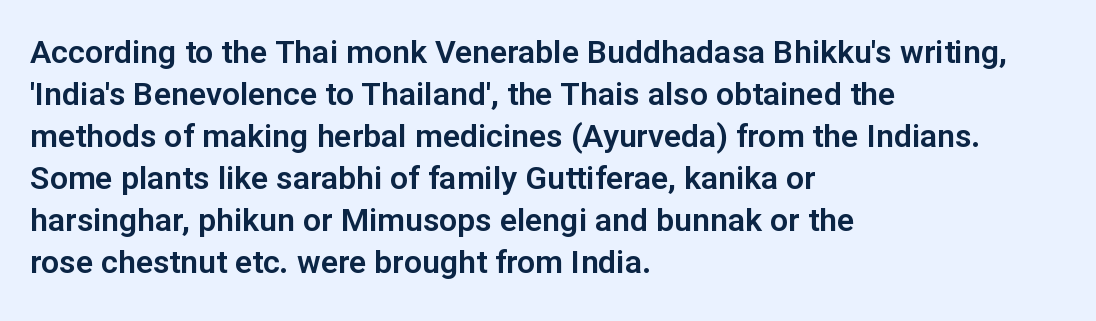
The image shows 32 px sans-serif type, upright; set left-aligned, normal line spacing (1.31x), normal letter spacing, not underlined; low stroke contrast and a medium x-height.
